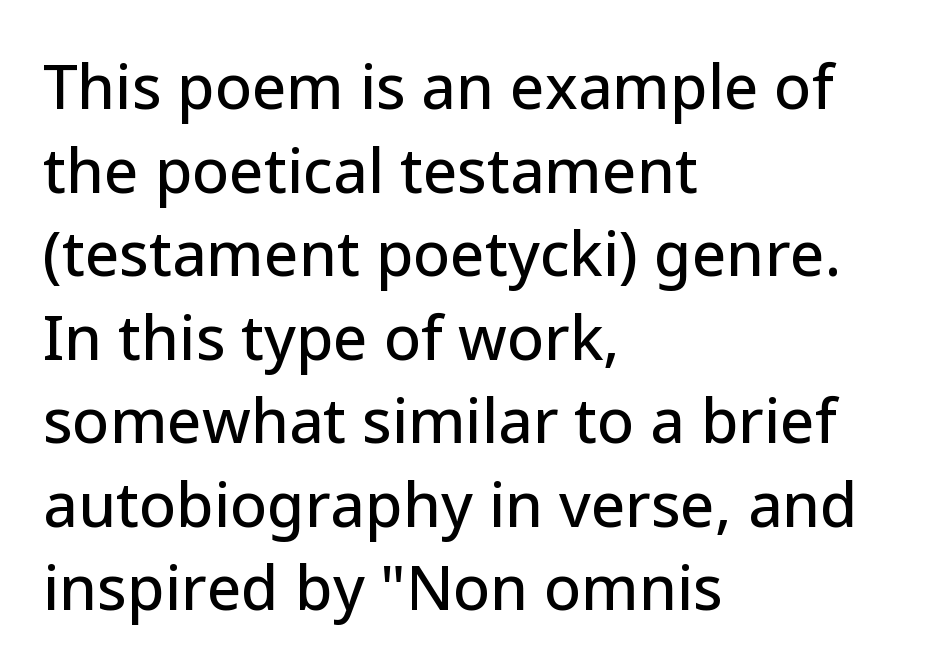
The image shows 61 px sans-serif type, upright; set left-aligned, normal line spacing (1.37x), normal letter spacing, not underlined; low stroke contrast and a medium x-height.
